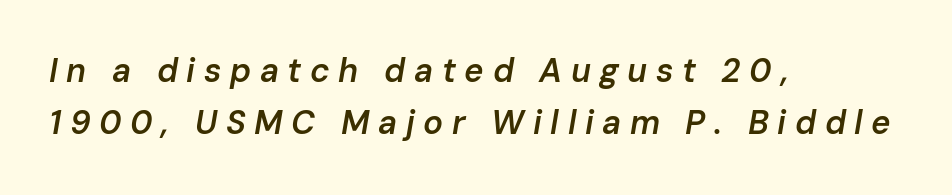
Q: Is the text bold? A: Semi-bold.
Q: Is the text italic (slanted)? A: Yes, it leans right by about 10 degrees.
Q: Is the text underlined? A: No.
Q: How is the paragraph aligned? A: Left-aligned.
Q: Is the spacing between letters normal or unusually wide? A: Unusually wide.
Q: Is the spacing between lines tight, normal or loose? A: Normal.
Q: Width (condensed, normal, or wide)? A: Normal.
Q: Stroke contrast? A: Low.
Q: x-height? A: Medium.
Q: Monospaced? A: No.
